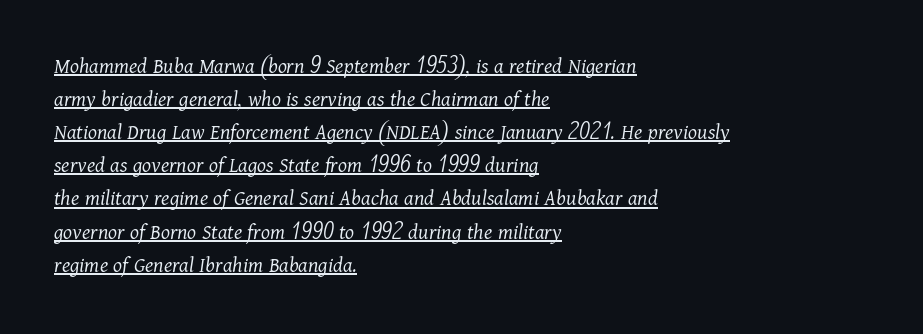
Summary of vertical rhythm: regular, with standard interline spacing. The font is comparable to plain body text, perhaps lighter. A typographer would call this underscored text. Horizontally, the lines are justified to the leading edge only. The rendering keeps characters at their native spacing.
